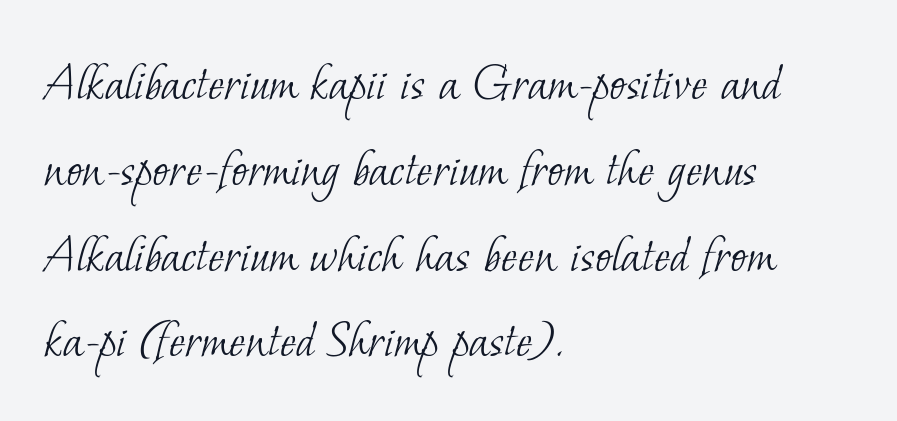
{"serif": "yes", "bold": "no", "weight": "light", "width": "normal", "stroke_contrast": "low", "x_height": "small", "monospaced": "no", "underline": "no", "align": "left", "line_spacing": "normal", "line_spacing_ratio": 1.56, "letter_spacing": "normal", "letter_spacing_em": 0.0, "glyph_px": 55}
